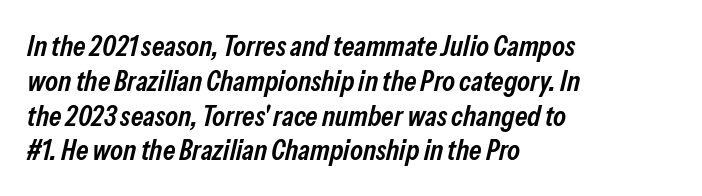
Q: Is the text bold? A: Semi-bold.
Q: Is the text italic (slanted)? A: Yes, it leans right by about 13 degrees.
Q: Is the text underlined? A: No.
Q: How is the paragraph aligned? A: Left-aligned.
Q: Is the spacing between letters normal or unusually wide? A: Normal.
Q: Width (condensed, normal, or wide)? A: Condensed.
Q: Stroke contrast? A: Low.
Q: x-height? A: Medium.
Q: Monospaced? A: No.
